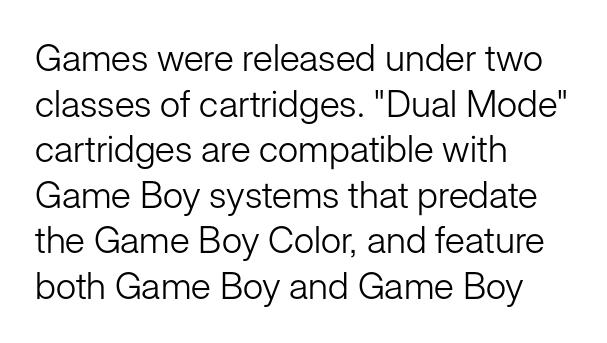
To sum up the face: it is a sans, with no serifs. A typesetter would call this proportional, since set widths differ per character. Caption: standard tracking, unaltered. Does the copy run flush right? No — it runs flush left.
